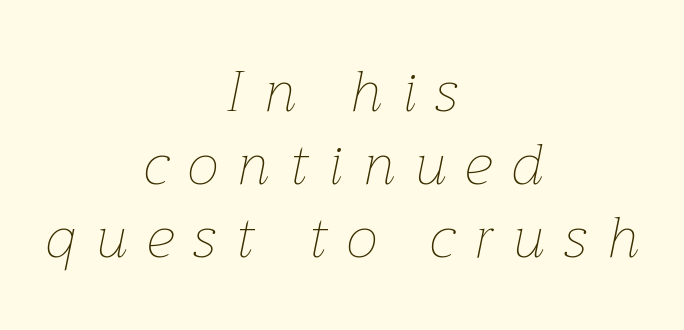
The image shows 56 px thin type, italic (leaning right); set centered, normal line spacing (1.3x), unusually wide letter spacing (+0.36 em), not underlined; low stroke contrast and a medium x-height.
